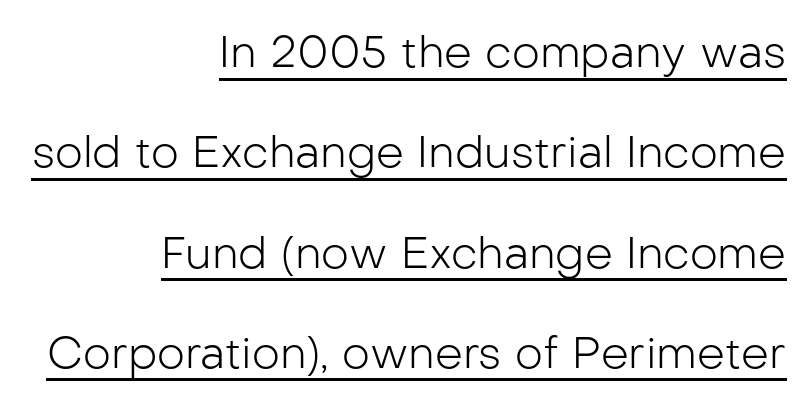
The image shows 44 px light sans-serif type, upright; set right-aligned, loose line spacing (2.28x), normal letter spacing, underlined; low stroke contrast and a medium x-height.
